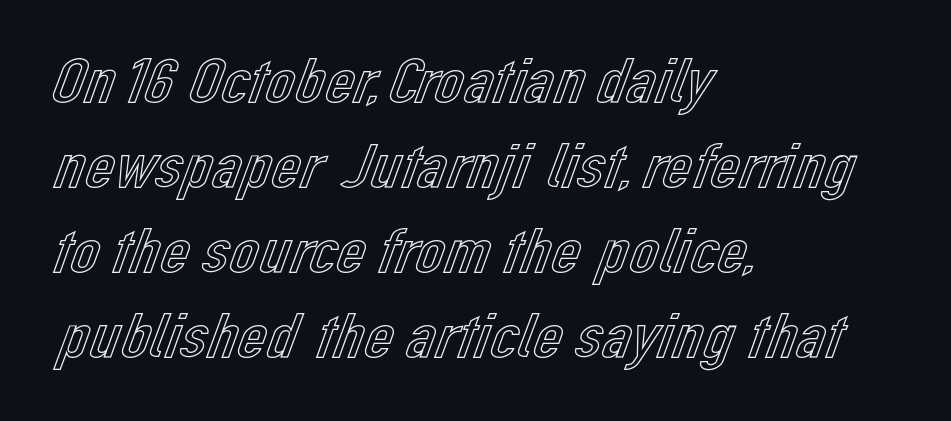
Each line starts at the same left margin while the right side varies. Students, note that the glyphs here touch the page at normal intervals. Character widths vary here, with narrow letters taking less room than wide ones.
